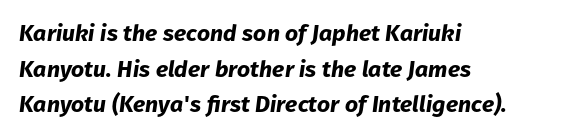
Q: Is the text bold? A: Yes.
Q: Is the text italic (slanted)? A: Yes, it leans right by about 8 degrees.
Q: Is the text underlined? A: No.
Q: How is the paragraph aligned? A: Left-aligned.
Q: Is the spacing between letters normal or unusually wide? A: Normal.
Q: Is the spacing between lines tight, normal or loose? A: Normal.
